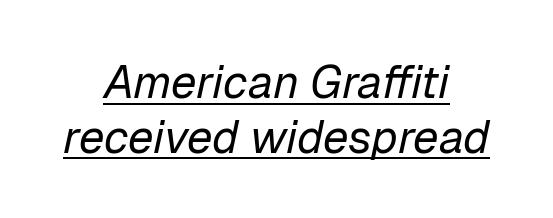
Has an underline been added? It has. A light-to-regular cut is what we see here. Is this a fixed-width face? No — the glyphs have proportional, varying widths. If you drew a line through each stem, it would be angled.
